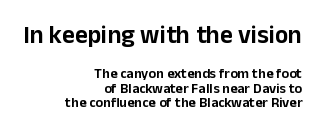
The typography opts for an upright posture over an oblique one. Which margin do the lines hug? The right one — the left edge is uneven. Check the space under the baseline: it is left empty. The rendering shrinks the type as you move from the upper chunk to the lower.
